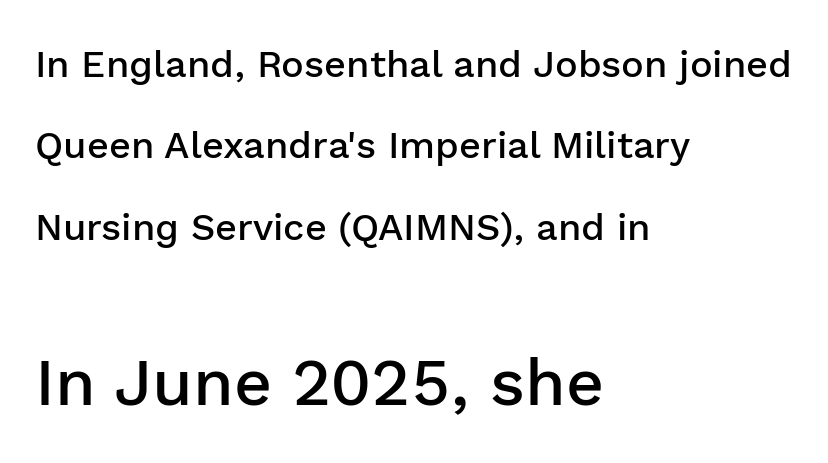
The image shows 66 px semibold sans-serif type, upright; set left-aligned, loose line spacing (2.14x), normal letter spacing, not underlined; the second (bottom) block is 1.74x larger; low stroke contrast and a medium x-height.
